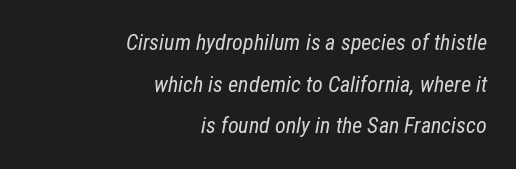
{"italic": "yes", "lean": "right", "slant_degrees": 12, "bold": "no", "underline": "no", "align": "right", "line_spacing_ratio": 1.89, "letter_spacing": "normal", "letter_spacing_em": 0.0, "glyph_px": 22}
